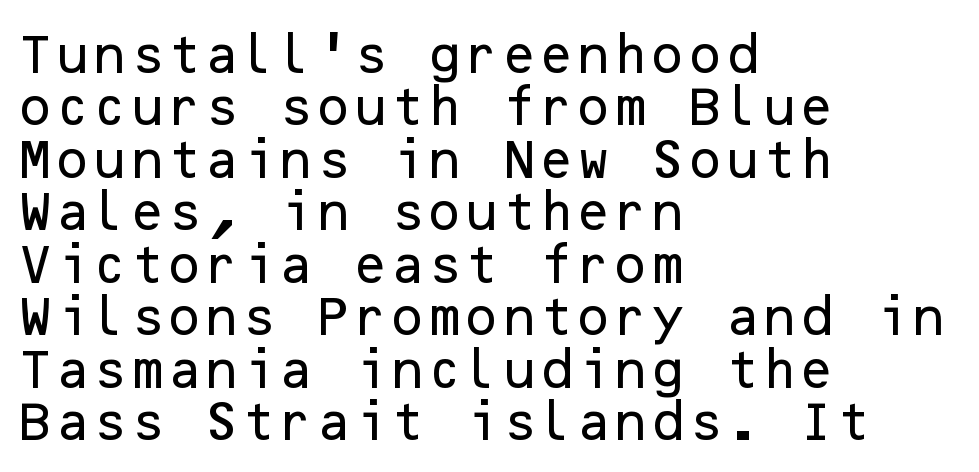
Q: Is the text italic (slanted)? A: No, it is upright.
Q: Is the typeface a serif or a sans-serif typeface? A: Sans-serif.
Q: Is the text underlined? A: No.
Q: How is the paragraph aligned? A: Left-aligned.
Q: Is the spacing between letters normal or unusually wide? A: Normal.
Q: Width (condensed, normal, or wide)? A: Normal.
Q: Stroke contrast? A: Low.
Q: x-height? A: Medium.
